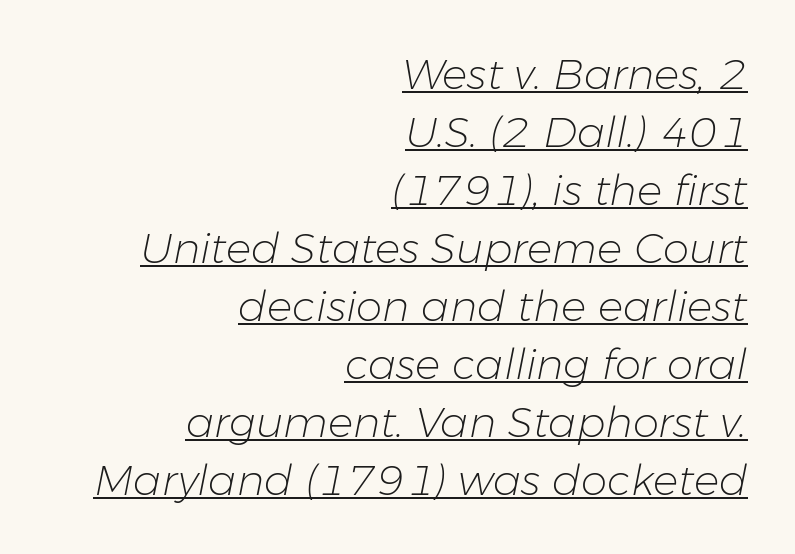
{"italic": "yes", "lean": "right", "slant_degrees": 11, "bold": "no", "weight": "light", "width": "normal", "stroke_contrast": "low", "x_height": "medium", "monospaced": "no", "underline": "yes", "align": "right", "line_spacing": "normal", "line_spacing_ratio": 1.38, "letter_spacing": "normal", "letter_spacing_em": 0.0, "glyph_px": 42}
